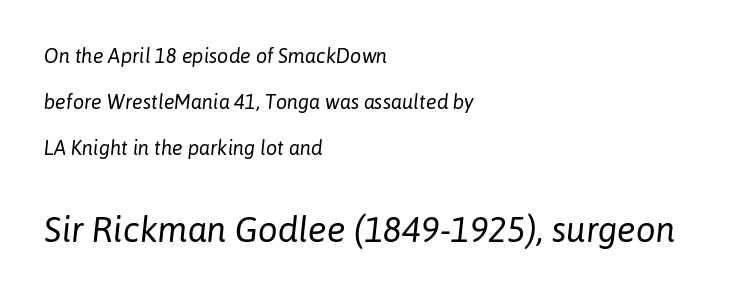
Q: Is the text bold? A: No.
Q: Is the text italic (slanted)? A: Yes, it leans right by about 6 degrees.
Q: Is the text underlined? A: No.
Q: How is the paragraph aligned? A: Left-aligned.
Q: Is the spacing between letters normal or unusually wide? A: Normal.
Q: Is the spacing between lines tight, normal or loose? A: Loose.
Q: Which block of text is set in a larger size, the first (top) or the second (bottom)? A: The second (bottom) one.
Q: Width (condensed, normal, or wide)? A: Normal.
Q: Stroke contrast? A: Low.
Q: x-height? A: Medium.
Q: Monospaced? A: No.
